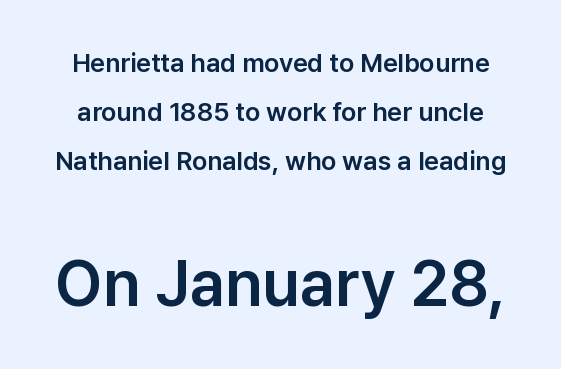
Q: Is the text italic (slanted)? A: No, it is upright.
Q: Is the typeface a serif or a sans-serif typeface? A: Sans-serif.
Q: Is the text underlined? A: No.
Q: Is the spacing between letters normal or unusually wide? A: Normal.
Q: Which block of text is set in a larger size, the first (top) or the second (bottom)? A: The second (bottom) one.
Q: Width (condensed, normal, or wide)? A: Normal.
Q: Stroke contrast? A: Low.
Q: x-height? A: Medium.
Q: Monospaced? A: No.
